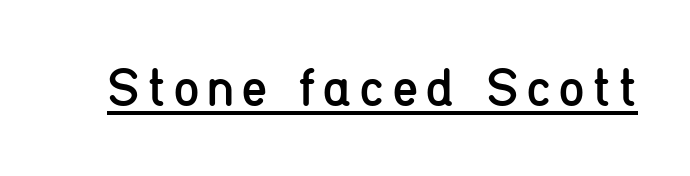
The image shows 54 px regular-weight, condensed sans-serif type, upright; set underlined; low stroke contrast and a medium x-height.
